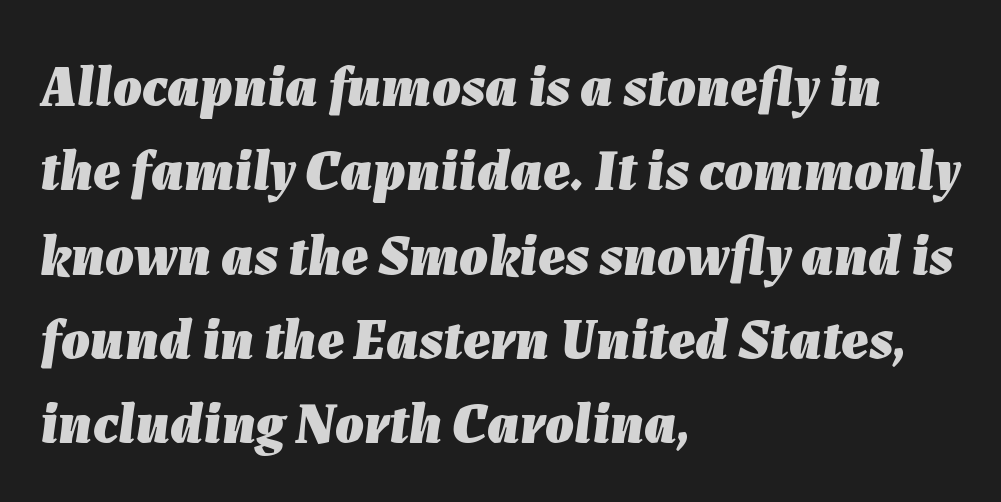
Q: Is the text bold? A: Yes.
Q: Is the text italic (slanted)? A: Yes, it leans right by about 7 degrees.
Q: Is the text underlined? A: No.
Q: How is the paragraph aligned? A: Left-aligned.
Q: Is the spacing between letters normal or unusually wide? A: Normal.
Q: Is the spacing between lines tight, normal or loose? A: Normal.
Q: Width (condensed, normal, or wide)? A: Normal.
Q: Stroke contrast? A: Low.
Q: x-height? A: Medium.
Q: Monospaced? A: No.
